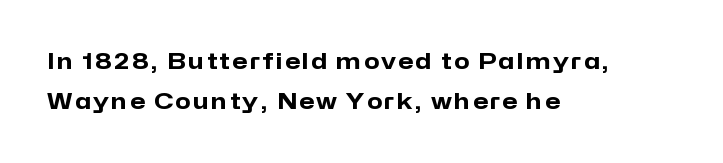
Q: Is the text bold? A: Yes.
Q: Is the text italic (slanted)? A: No, it is upright.
Q: Is the text underlined? A: No.
Q: How is the paragraph aligned? A: Left-aligned.
